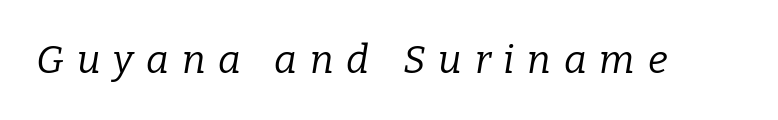
The image shows 39 px regular-weight serif type, italic (leaning right); set unusually wide letter spacing (+0.33 em), not underlined; low stroke contrast and a medium x-height.
